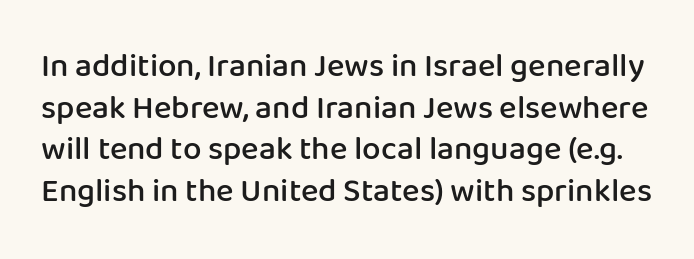
The line texture is even and compact thanks to regular tracking. Rendered with straight, roman letterforms. Type without underlining. The space between consecutive lines is moderate. No feet cap the strokes, marking this as sans-serif type.
